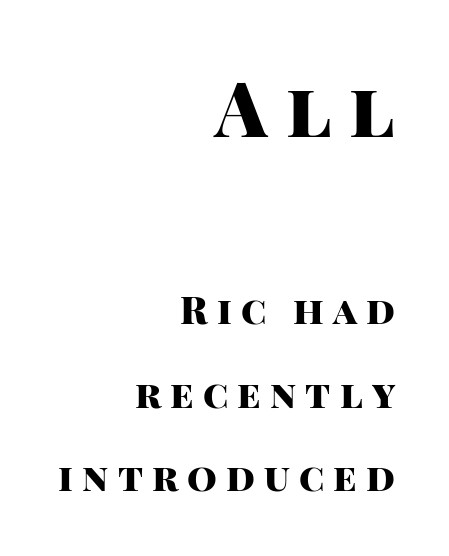
Q: Is the text bold? A: Yes.
Q: Is the text italic (slanted)? A: No, it is upright.
Q: Is the typeface a serif or a sans-serif typeface? A: Sans-serif.
Q: Is the text underlined? A: No.
Q: How is the paragraph aligned? A: Right-aligned.
Q: Is the spacing between letters normal or unusually wide? A: Unusually wide.
Q: Is the spacing between lines tight, normal or loose? A: Loose.
Q: Which block of text is set in a larger size, the first (top) or the second (bottom)? A: The first (top) one.
Q: Width (condensed, normal, or wide)? A: Normal.
Q: Stroke contrast? A: High.
Q: x-height? A: Large.
Q: Monospaced? A: No.
